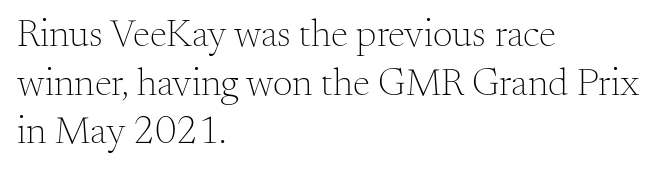
{"serif": "yes", "italic": "no", "bold": "no", "weight": "light", "width": "normal", "stroke_contrast": "medium", "x_height": "small", "monospaced": "no", "underline": "no", "align": "left", "line_spacing": "normal", "line_spacing_ratio": 1.25, "letter_spacing": "normal", "letter_spacing_em": 0.0, "glyph_px": 39}
